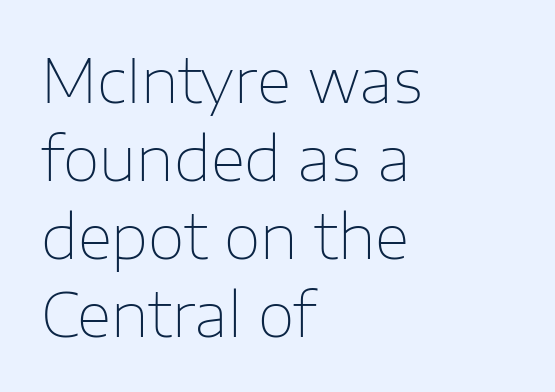
{"serif": "no", "italic": "no", "bold": "no", "weight": "thin", "width": "normal", "stroke_contrast": "low", "x_height": "medium", "monospaced": "no", "underline": "no", "align": "left", "line_spacing": "normal", "line_spacing_ratio": 1.3, "letter_spacing": "normal", "letter_spacing_em": 0.0, "glyph_px": 60}
